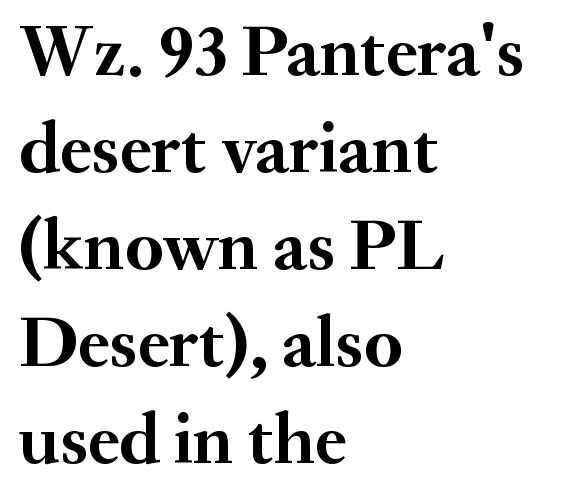
{"serif": "yes", "italic": "no", "bold": "yes", "weight": "semibold", "width": "normal", "stroke_contrast": "medium", "x_height": "small", "monospaced": "no", "underline": "no", "align": "left", "line_spacing": "normal", "line_spacing_ratio": 1.33, "letter_spacing": "normal", "letter_spacing_em": 0.0, "glyph_px": 73}
